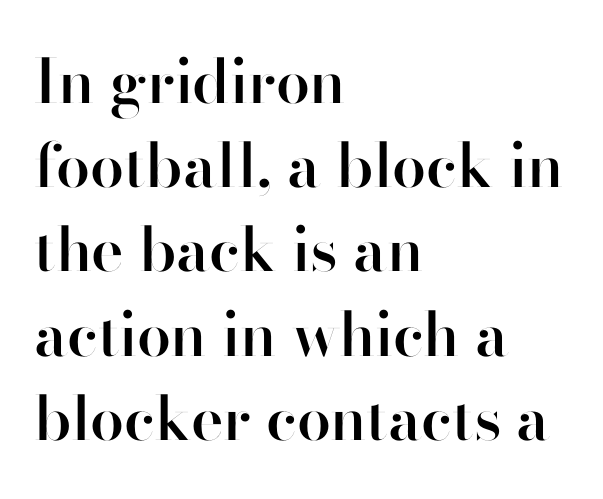
{"serif": "no", "italic": "no", "bold": "semi", "weight": "semibold", "width": "normal", "stroke_contrast": "high", "x_height": "small", "monospaced": "no", "underline": "no", "align": "left", "line_spacing": "normal", "line_spacing_ratio": 1.38, "letter_spacing": "normal", "letter_spacing_em": 0.0, "glyph_px": 61}
